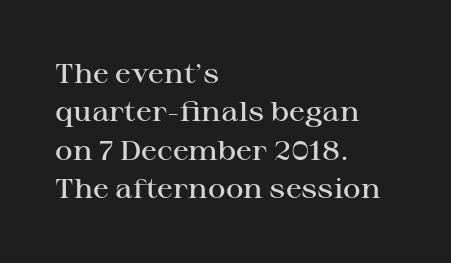
{"italic": "no", "bold": "semi", "underline": "no", "align": "left", "line_spacing": "normal", "line_spacing_ratio": 1.42, "letter_spacing": "normal", "letter_spacing_em": 0.0, "glyph_px": 27}
